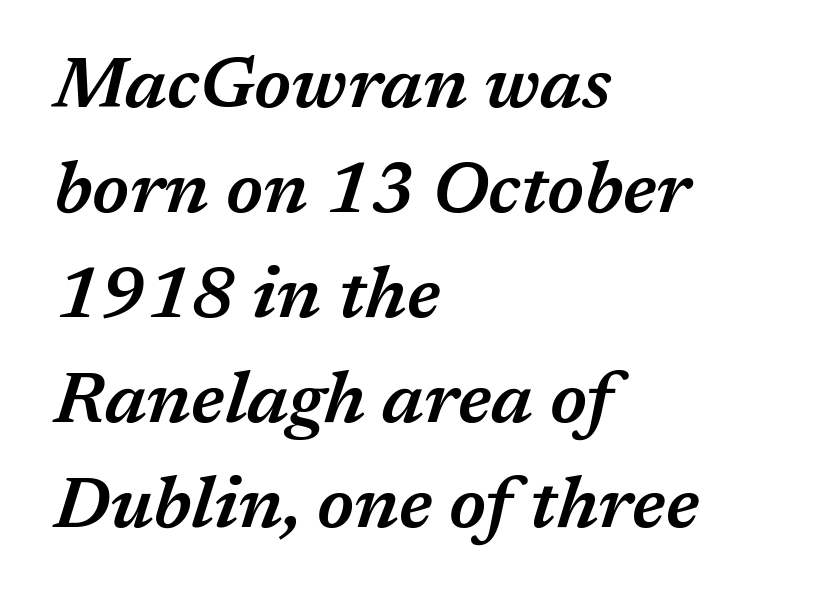
The image shows 72 px semibold type, italic (leaning right); set left-aligned, normal line spacing (1.46x), normal letter spacing, not underlined; medium stroke contrast and a medium x-height.
